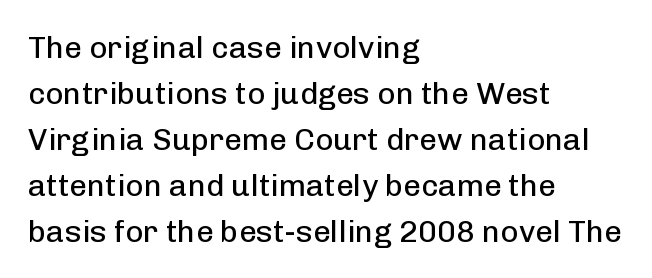
Layout note: lines flush left. The line texture is even and compact thanks to regular tracking. Note: no serifs on the glyphs. A normal amount of white space separates one row of letters from the next. The letters look calm and open, with moderate or lighter stems.
